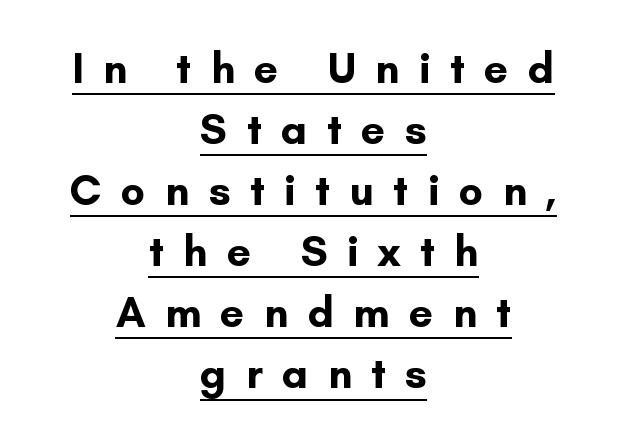
The image shows 43 px bold sans-serif type, upright; set centered, normal line spacing (1.42x), unusually wide letter spacing (+0.45 em), underlined; low stroke contrast and a small x-height.
